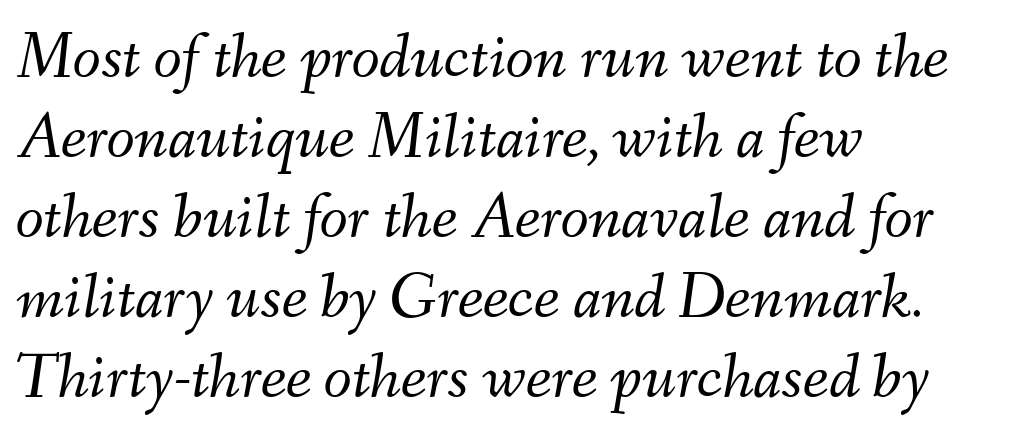
Q: Is the text bold? A: No.
Q: Is the text italic (slanted)? A: Yes, it leans right by about 9 degrees.
Q: Is the text underlined? A: No.
Q: How is the paragraph aligned? A: Left-aligned.
Q: Is the spacing between letters normal or unusually wide? A: Normal.
Q: Width (condensed, normal, or wide)? A: Normal.
Q: Stroke contrast? A: Medium.
Q: x-height? A: Small.
Q: Monospaced? A: No.
